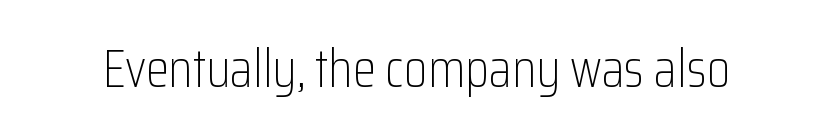
Q: Is the text bold? A: No.
Q: Is the text italic (slanted)? A: No, it is upright.
Q: Is the typeface a serif or a sans-serif typeface? A: Sans-serif.
Q: Is the text underlined? A: No.
Q: Is the spacing between letters normal or unusually wide? A: Normal.
Q: Width (condensed, normal, or wide)? A: Condensed.
Q: Stroke contrast? A: Low.
Q: x-height? A: Medium.
Q: Monospaced? A: No.
